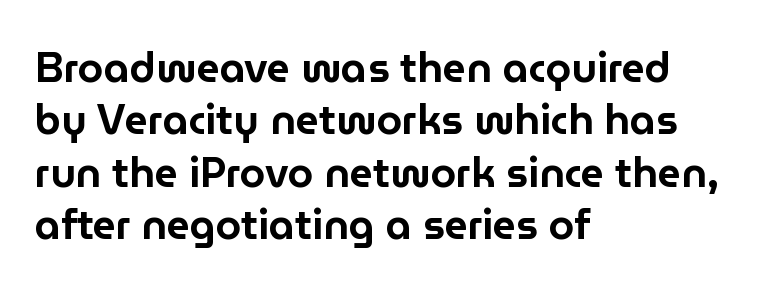
The image shows 41 px sans-serif type, upright; set left-aligned, normal line spacing (1.28x), normal letter spacing, not underlined; low stroke contrast and a medium x-height.
